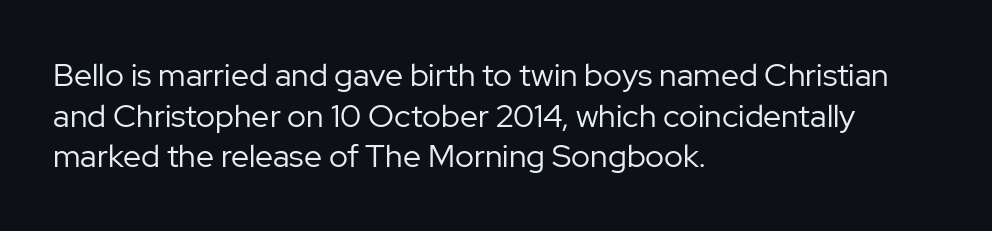
Q: Is the text bold? A: No.
Q: Is the text italic (slanted)? A: No, it is upright.
Q: Is the typeface a serif or a sans-serif typeface? A: Sans-serif.
Q: Is the text underlined? A: No.
Q: How is the paragraph aligned? A: Left-aligned.
Q: Is the spacing between letters normal or unusually wide? A: Normal.
Q: Is the spacing between lines tight, normal or loose? A: Normal.
Q: Width (condensed, normal, or wide)? A: Normal.
Q: Stroke contrast? A: Low.
Q: x-height? A: Medium.
Q: Monospaced? A: No.
